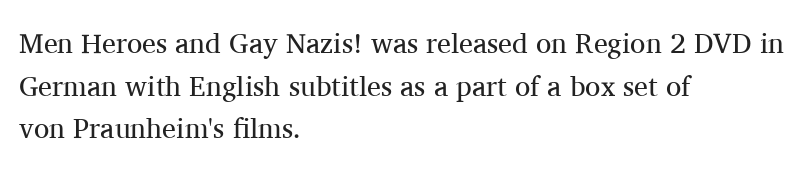
Q: Is the text bold? A: No.
Q: Is the text italic (slanted)? A: No, it is upright.
Q: Is the typeface a serif or a sans-serif typeface? A: Serif.
Q: Is the text underlined? A: No.
Q: How is the paragraph aligned? A: Left-aligned.
Q: Is the spacing between letters normal or unusually wide? A: Normal.
Q: Is the spacing between lines tight, normal or loose? A: Normal.
Q: Width (condensed, normal, or wide)? A: Normal.
Q: Stroke contrast? A: Medium.
Q: x-height? A: Medium.
Q: Monospaced? A: No.
